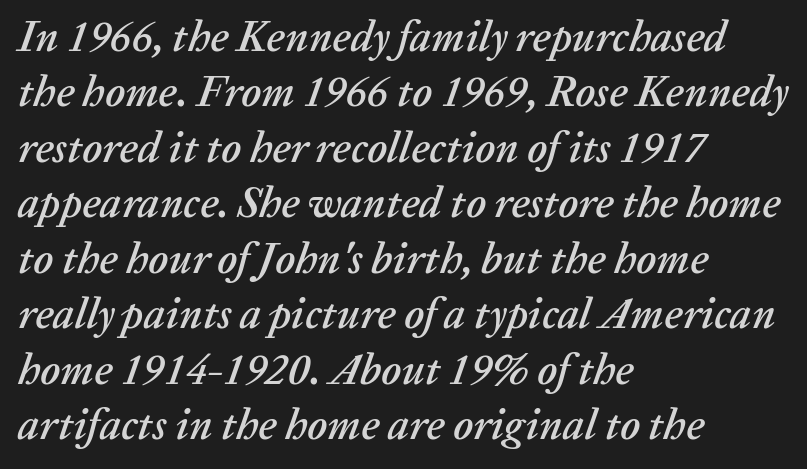
What stands out about the letter spacing? Nothing — it is the standard amount. Normally led — the rows are evenly, conventionally spaced. The words here are not underlined. Italic: yes, the glyphs are oblique. Line starts are locked; line ends wander.
